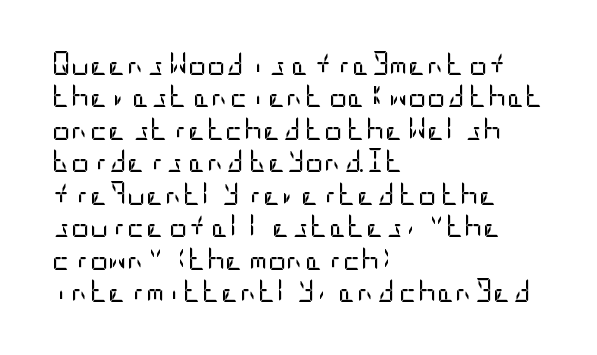
Q: Is the text bold? A: No.
Q: Is the text italic (slanted)? A: No, it is upright.
Q: Is the text underlined? A: No.
Q: How is the paragraph aligned? A: Left-aligned.
Q: Is the spacing between letters normal or unusually wide? A: Normal.
Q: Is the spacing between lines tight, normal or loose? A: Normal.
